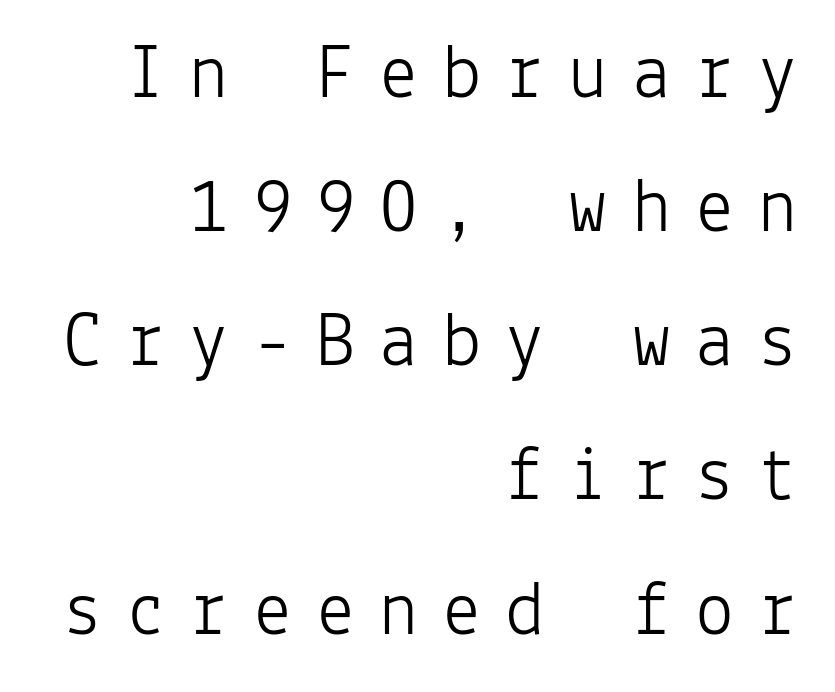
{"serif": "no", "italic": "no", "bold": "no", "weight": "light", "width": "normal", "stroke_contrast": "low", "x_height": "medium", "monospaced": "yes", "underline": "no", "align": "right", "line_spacing_ratio": 1.72, "letter_spacing": "wide", "letter_spacing_em": 0.31, "glyph_px": 78}
